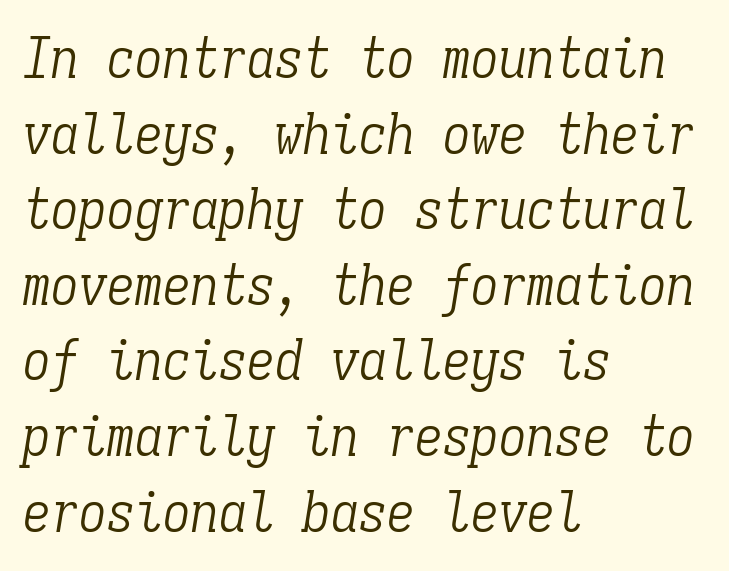
{"serif": "yes", "italic": "yes", "lean": "right", "slant_degrees": 9, "bold": "no", "weight": "light", "width": "condensed", "stroke_contrast": "low", "x_height": "medium", "monospaced": "yes", "underline": "no", "align": "left", "line_spacing": "normal", "line_spacing_ratio": 1.35, "letter_spacing": "normal", "letter_spacing_em": 0.0, "glyph_px": 56}
